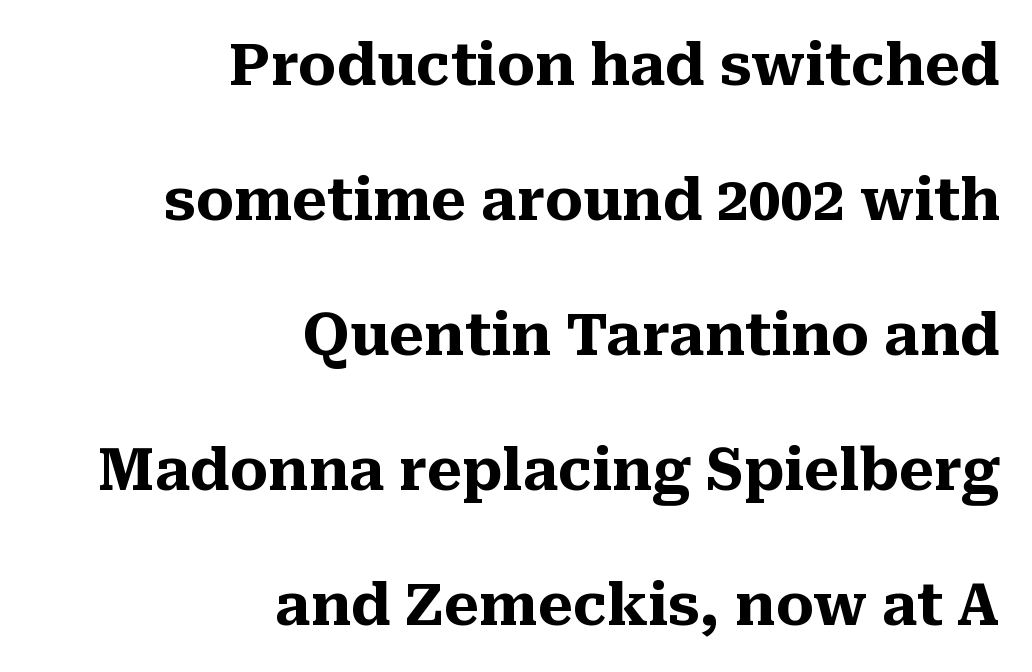
{"serif": "yes", "italic": "no", "bold": "yes", "weight": "heavy", "width": "normal", "stroke_contrast": "medium", "x_height": "medium", "monospaced": "no", "underline": "no", "align": "right", "line_spacing": "loose", "line_spacing_ratio": 2.37, "letter_spacing": "normal", "letter_spacing_em": 0.0, "glyph_px": 57}
